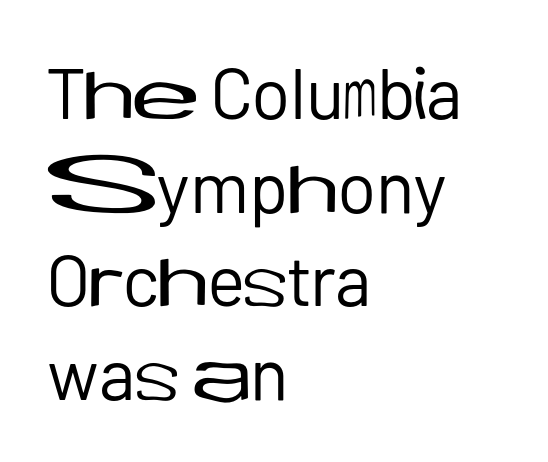
The image shows 72 px regular-weight sans-serif type, upright; set left-aligned, normal line spacing (1.3x), normal letter spacing, not underlined; low stroke contrast and a medium x-height.
